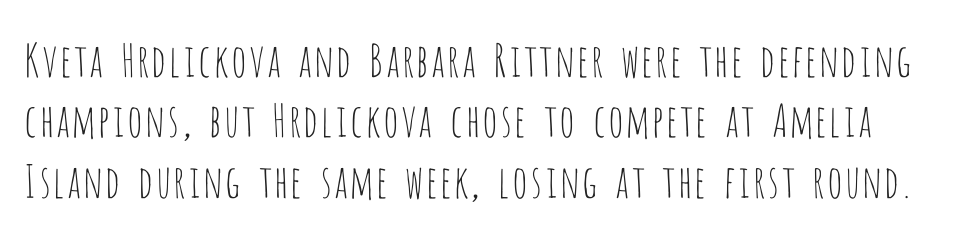
Q: Is the text bold? A: No.
Q: Is the text italic (slanted)? A: No, it is upright.
Q: Is the typeface a serif or a sans-serif typeface? A: Sans-serif.
Q: Is the text underlined? A: No.
Q: Is the spacing between letters normal or unusually wide? A: Normal.
Q: Is the spacing between lines tight, normal or loose? A: Normal.
Q: Width (condensed, normal, or wide)? A: Condensed.
Q: Stroke contrast? A: Low.
Q: x-height? A: Large.
Q: Monospaced? A: No.
